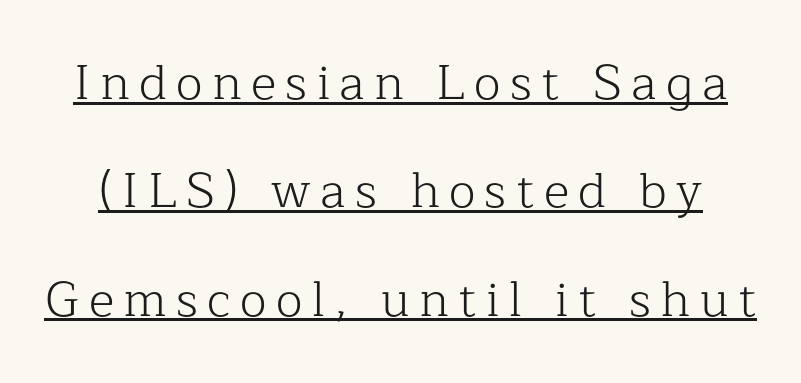
Ordinary non-slanted type is in use. Beneath each row of characters lies a ruled line. This sample uses a serif face. Baseline-to-baseline distance is far greater than the letter height. Proportional: the letters do not fall into vertical columns.
